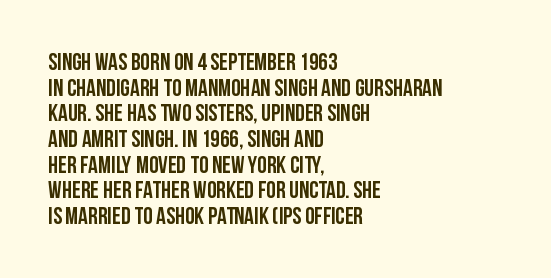
Descenders hang freely into open space. The lines are quadded left. Compared with typical body copy, the letter spacing here is the same. The lettering stays uniformly vertical, giving the passage a roman look. Horizontal bands of white between lines are thin slivers.
